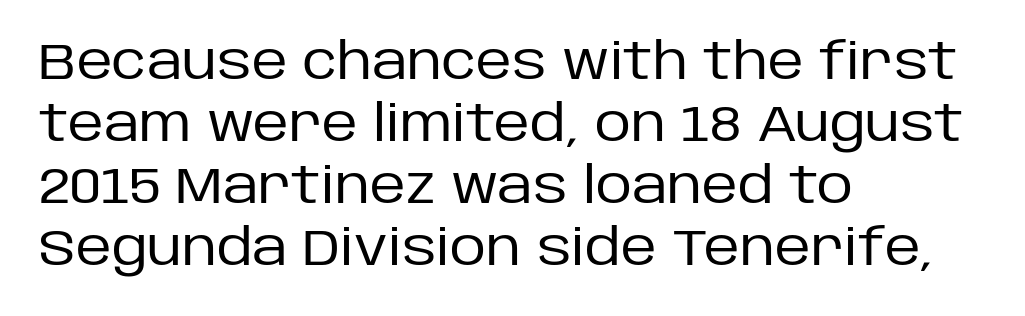
{"serif": "no", "italic": "no", "bold": "no", "weight": "regular", "width": "normal", "stroke_contrast": "low", "x_height": "large", "monospaced": "no", "underline": "no", "align": "left", "line_spacing_ratio": 1.24, "letter_spacing": "normal", "letter_spacing_em": 0.0, "glyph_px": 50}
